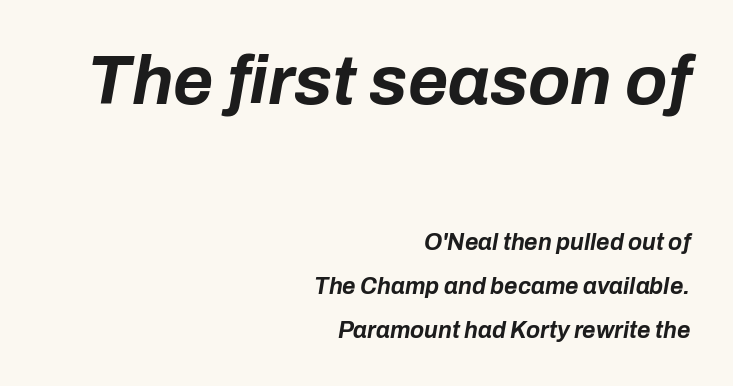
Q: Is the text bold? A: Yes.
Q: Is the text italic (slanted)? A: Yes, it leans right by about 10 degrees.
Q: Is the text underlined? A: No.
Q: How is the paragraph aligned? A: Right-aligned.
Q: Is the spacing between letters normal or unusually wide? A: Normal.
Q: Is the spacing between lines tight, normal or loose? A: Loose.
Q: Which block of text is set in a larger size, the first (top) or the second (bottom)? A: The first (top) one.
Q: Width (condensed, normal, or wide)? A: Normal.
Q: Stroke contrast? A: Low.
Q: x-height? A: Medium.
Q: Monospaced? A: No.
